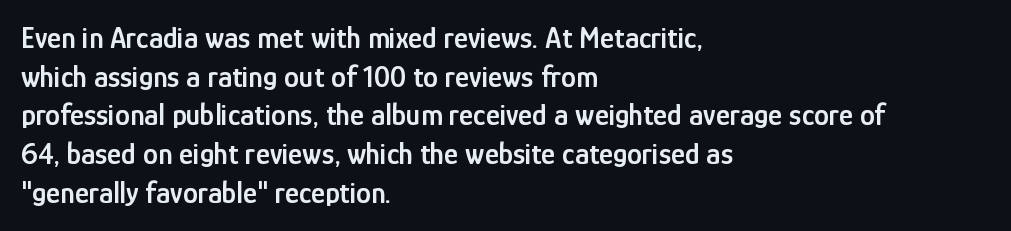
The tracking reads as untouched default to a designer's eye. Ascenders rise straight up at ninety degrees. Proportional: the letters do not fall into vertical columns. The specimen omits any rule beneath the text block's lines. Left-aligned paragraph, ragged on the right. These lines sit exactly where default settings would place them.
